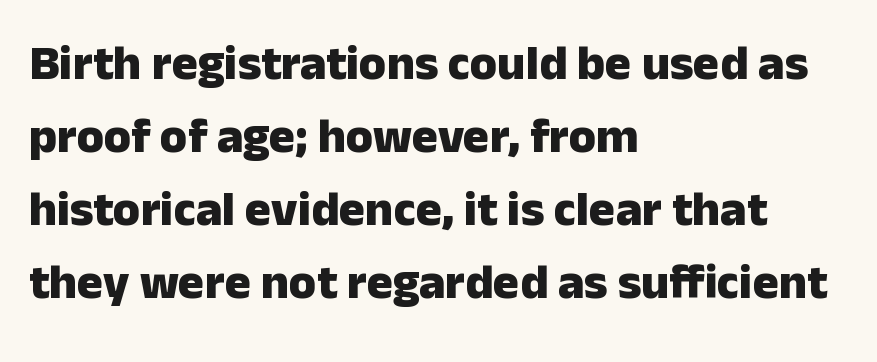
Bare-footed words on every line. Ordinary non-slanted type is in use. You can tell from the bare stems that sans-serif type was used. Typographic density is high because the face is bold. This rendering uses left alignment, leaving the right contour irregular.
